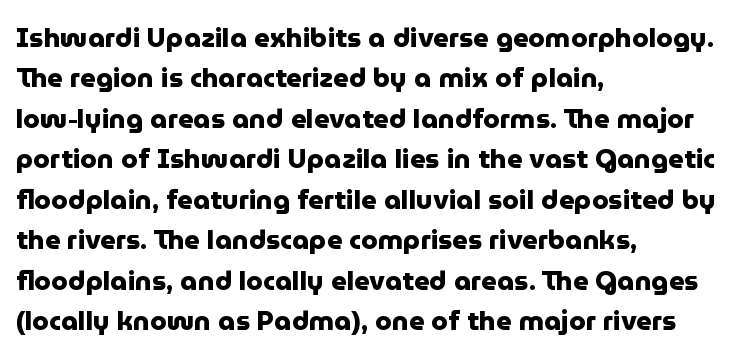
{"italic": "no", "bold": "yes", "underline": "no", "align": "left", "line_spacing": "normal", "line_spacing_ratio": 1.5, "letter_spacing": "normal", "letter_spacing_em": 0.0, "glyph_px": 27}
